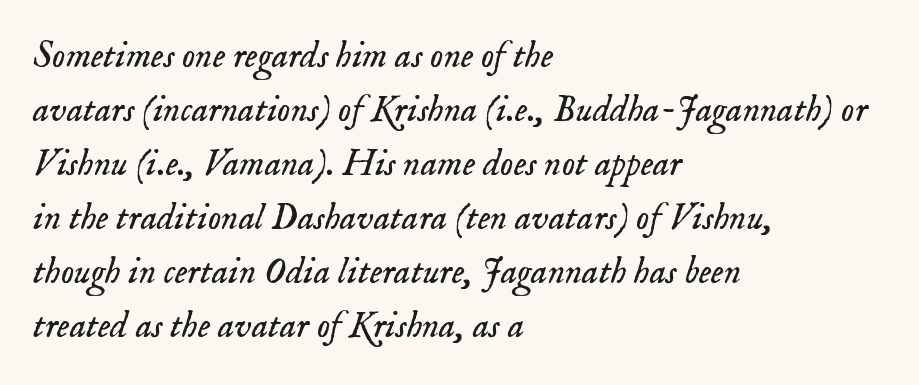
One-word summary of the alignment: left. A typesetter would label this face a serif. Whoever set this chose a conventional vertical rhythm. Only glyphs here, with clear space below each row. The letters sit at their default tracking, neither squeezed nor spread.
